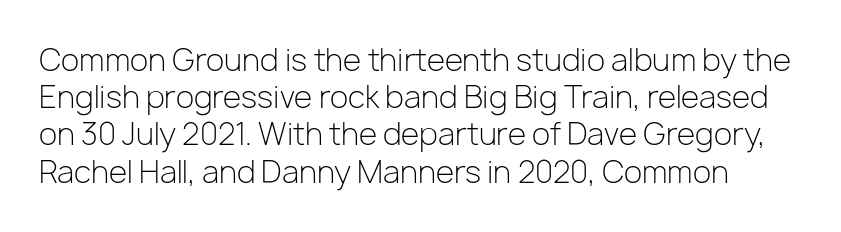
Q: Is the text bold? A: No.
Q: Is the text italic (slanted)? A: No, it is upright.
Q: Is the typeface a serif or a sans-serif typeface? A: Sans-serif.
Q: Is the text underlined? A: No.
Q: Is the spacing between letters normal or unusually wide? A: Normal.
Q: Width (condensed, normal, or wide)? A: Normal.
Q: Stroke contrast? A: Low.
Q: x-height? A: Medium.
Q: Monospaced? A: No.
